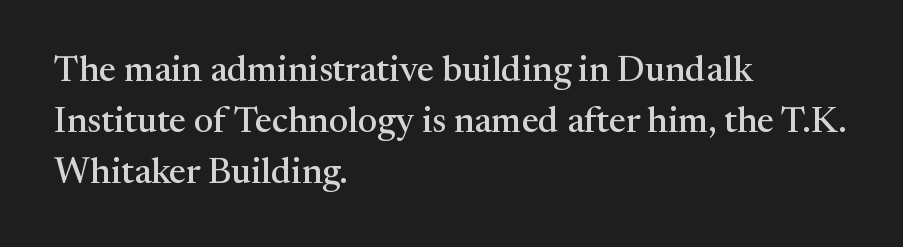
The image shows 36 px serif type, upright; set left-aligned, normal line spacing (1.41x), normal letter spacing, not underlined; medium stroke contrast and a medium x-height.
